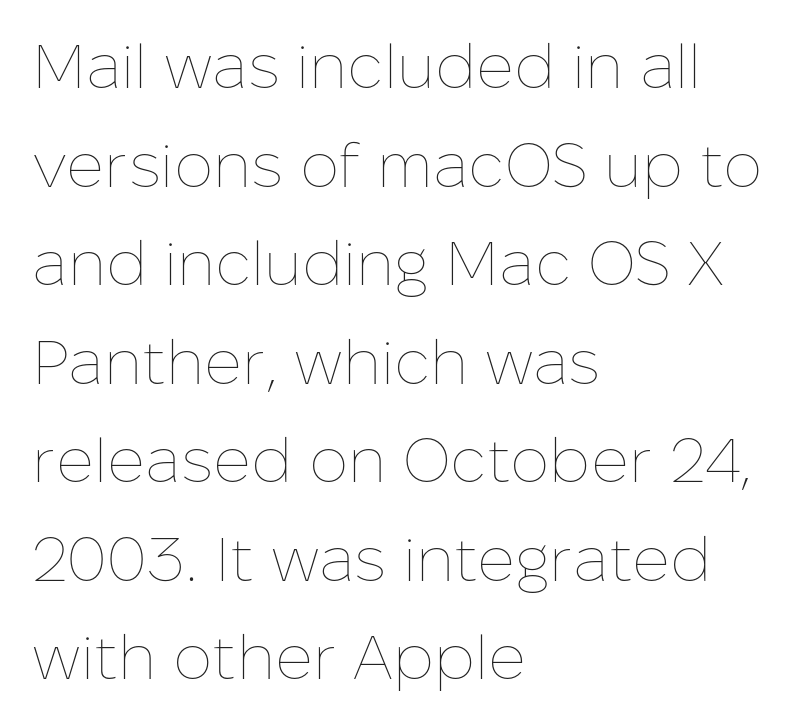
The image shows 62 px thin type, upright; set left-aligned, normal line spacing (1.59x), normal letter spacing, not underlined; low stroke contrast and a medium x-height.
